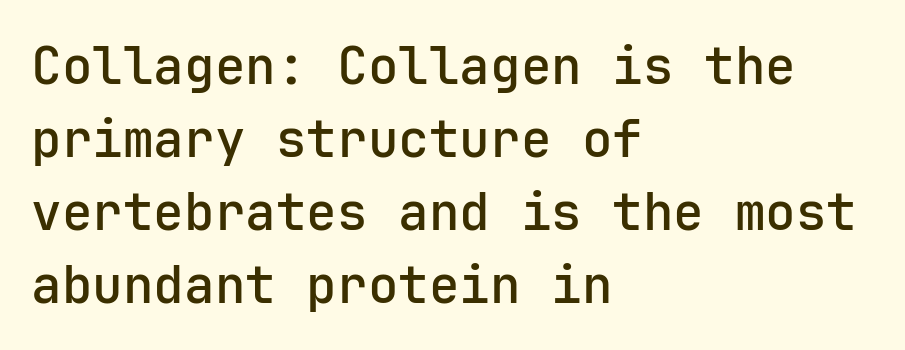
{"serif": "no", "italic": "no", "width": "normal", "stroke_contrast": "low", "x_height": "medium", "monospaced": "yes", "underline": "no", "align": "left", "line_spacing": "normal", "line_spacing_ratio": 1.43, "letter_spacing": "normal", "letter_spacing_em": 0.0, "glyph_px": 51}
